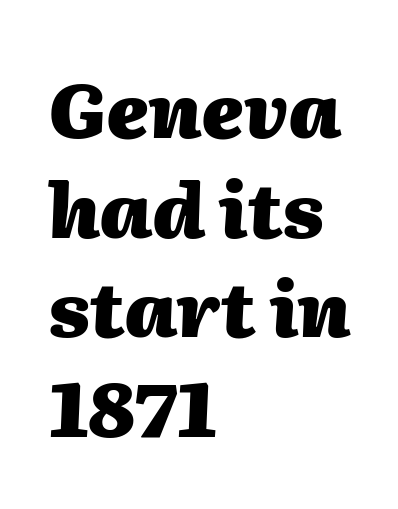
Q: Is the text bold? A: Yes.
Q: Is the text italic (slanted)? A: Yes, it leans right by about 2 degrees.
Q: Is the text underlined? A: No.
Q: How is the paragraph aligned? A: Left-aligned.
Q: Is the spacing between letters normal or unusually wide? A: Normal.
Q: Is the spacing between lines tight, normal or loose? A: Normal.
Q: Width (condensed, normal, or wide)? A: Normal.
Q: Stroke contrast? A: Medium.
Q: x-height? A: Medium.
Q: Monospaced? A: No.
